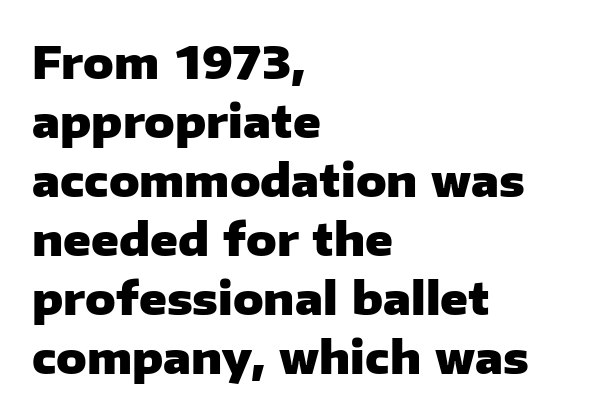
The image shows 45 px heavy sans-serif type, upright; set left-aligned, normal line spacing (1.31x), normal letter spacing, not underlined; low stroke contrast and a medium x-height.
